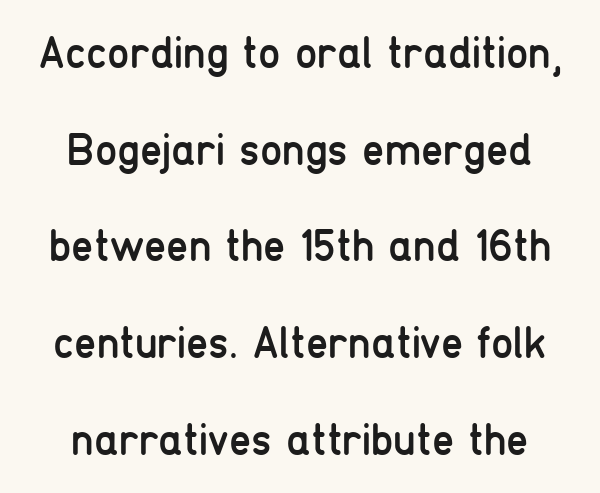
Q: Is the text bold? A: No.
Q: Is the text italic (slanted)? A: No, it is upright.
Q: Is the typeface a serif or a sans-serif typeface? A: Sans-serif.
Q: Is the text underlined? A: No.
Q: How is the paragraph aligned? A: Centered.
Q: Is the spacing between letters normal or unusually wide? A: Normal.
Q: Is the spacing between lines tight, normal or loose? A: Loose.
Q: Width (condensed, normal, or wide)? A: Condensed.
Q: Stroke contrast? A: Low.
Q: x-height? A: Medium.
Q: Monospaced? A: No.
